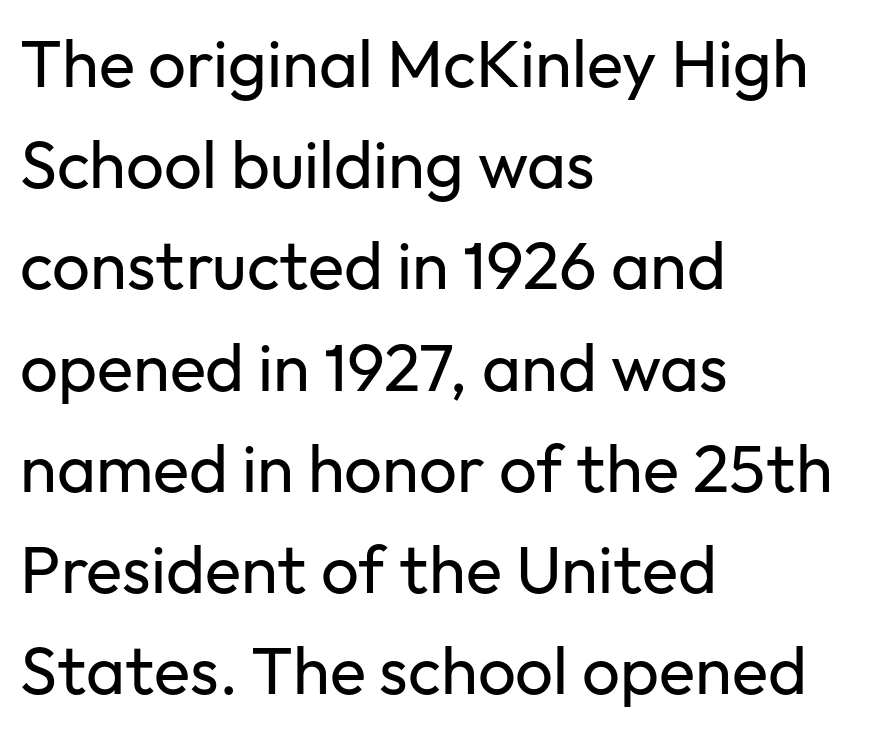
A student would call this left alignment; a typographer would say flush left, rag right. Each word holds together tightly as a unit, with standard inter-letter gaps. These lines sit exactly where default settings would place them. Note the varied advance widths — an 'i' is clearly narrower than an 'm'. Words float on clear page, feet unadorned. No chunkiness to these letters — they're not bold.
